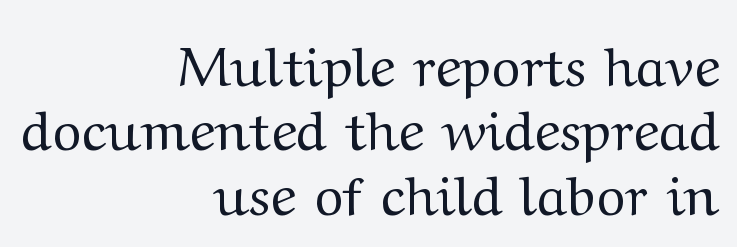
The image shows 55 px regular-weight, wide serif type, upright; set right-aligned, line spacing 1.17x, normal letter spacing, not underlined; medium stroke contrast and a medium x-height.
